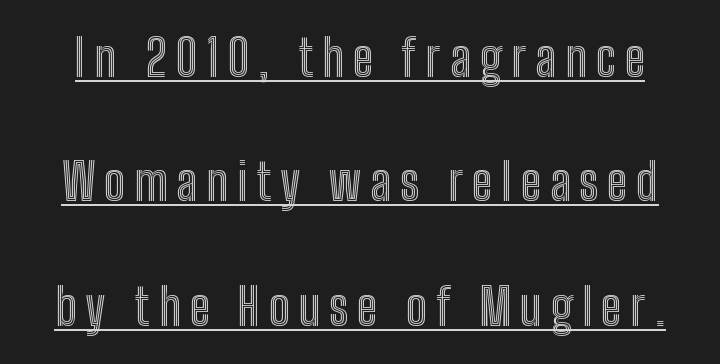
The image shows 50 px condensed type, upright; set loose line spacing (2.49x), underlined; a medium x-height.
